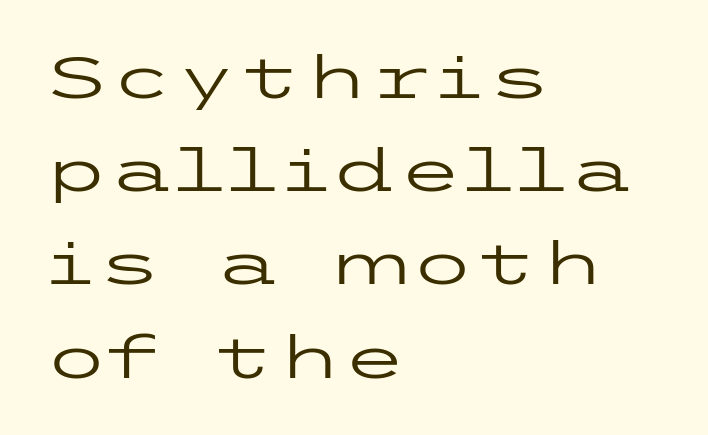
Italic: no, the glyphs are upright roman. This is not heavy type; no bold has been used. Honestly, the letter spacing is just normal — you wouldn't notice it. Rows of type keep a routine distance in the vertical direction. Casual observation: everything's shoved over to the left.
